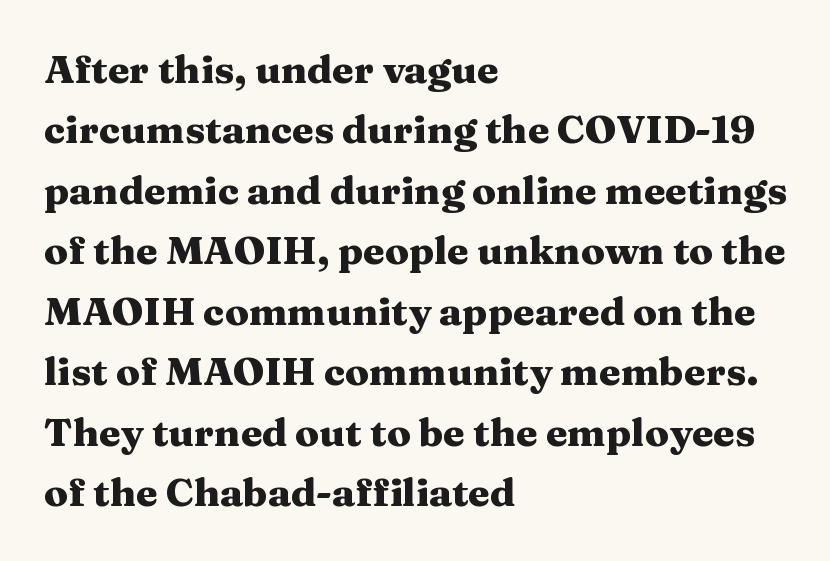
{"serif": "yes", "italic": "no", "bold": "yes", "weight": "heavy", "width": "wide", "stroke_contrast": "medium", "x_height": "medium", "monospaced": "no", "underline": "no", "align": "left", "line_spacing": "normal", "line_spacing_ratio": 1.55, "letter_spacing": "normal", "letter_spacing_em": 0.0, "glyph_px": 39}
